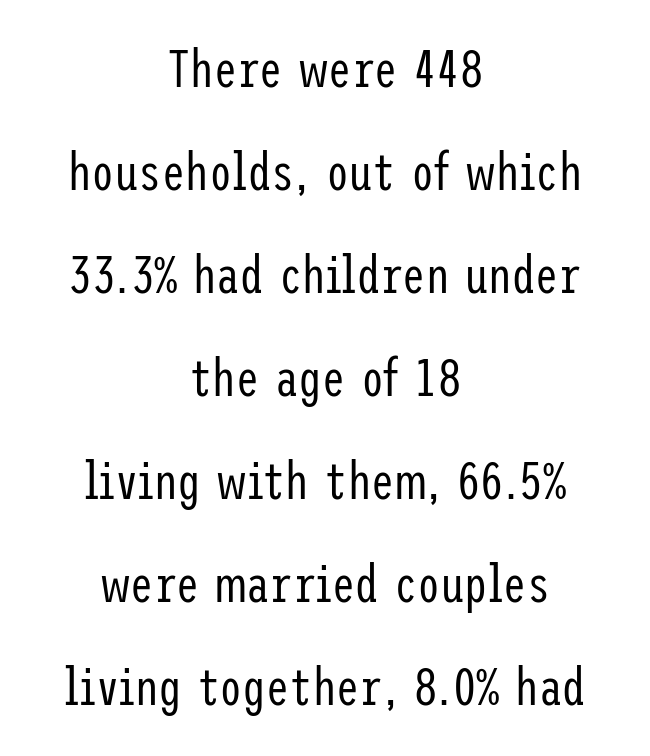
Q: Is the text bold? A: No.
Q: Is the text italic (slanted)? A: No, it is upright.
Q: Is the typeface a serif or a sans-serif typeface? A: Sans-serif.
Q: Is the text underlined? A: No.
Q: How is the paragraph aligned? A: Centered.
Q: Is the spacing between letters normal or unusually wide? A: Normal.
Q: Is the spacing between lines tight, normal or loose? A: Loose.
Q: Width (condensed, normal, or wide)? A: Condensed.
Q: Stroke contrast? A: Low.
Q: x-height? A: Medium.
